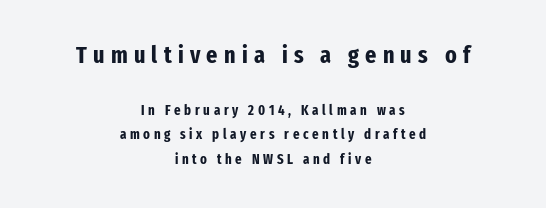
The image shows 24 px bold type, upright; set centered, line spacing 1.74x, unusually wide letter spacing (+0.26 em), not underlined; the first (top) block is 1.71x larger.
